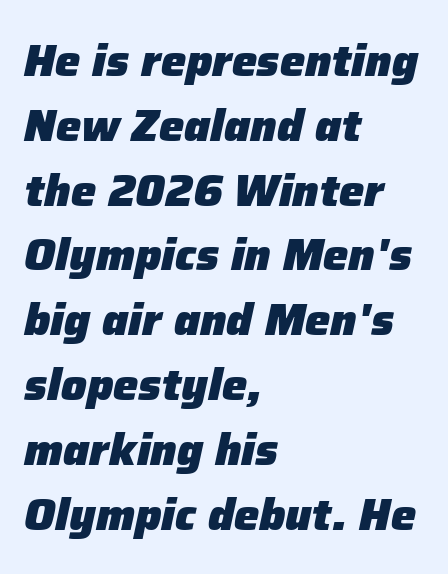
The image shows 45 px heavy type, italic (leaning right); set left-aligned, normal line spacing (1.44x), normal letter spacing, not underlined; low stroke contrast and a medium x-height.
